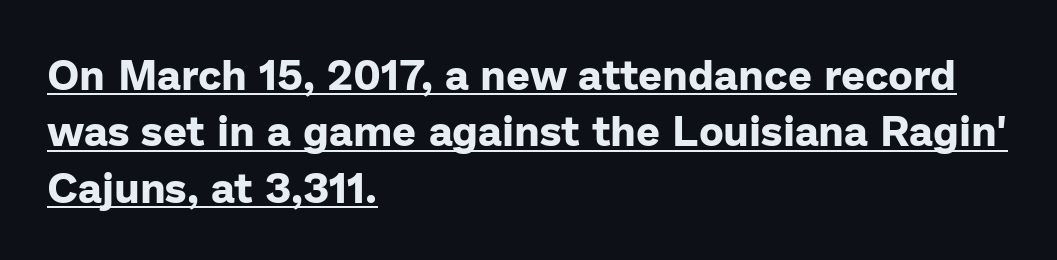
{"serif": "no", "italic": "no", "bold": "yes", "weight": "bold", "width": "normal", "stroke_contrast": "low", "x_height": "medium", "monospaced": "no", "underline": "yes", "align": "left", "line_spacing": "normal", "line_spacing_ratio": 1.34, "letter_spacing": "normal", "letter_spacing_em": 0.0, "glyph_px": 42}
